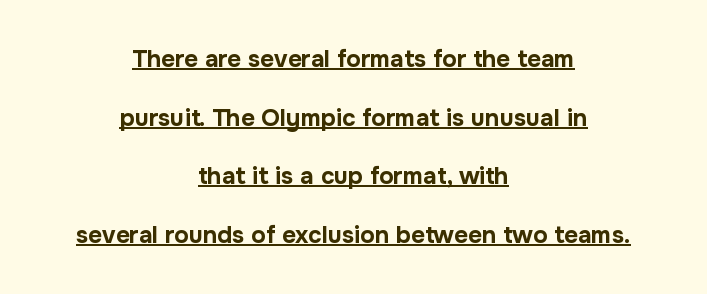
Q: Is the text bold? A: Yes.
Q: Is the text italic (slanted)? A: No, it is upright.
Q: Is the text underlined? A: Yes.
Q: How is the paragraph aligned? A: Centered.
Q: Is the spacing between letters normal or unusually wide? A: Normal.
Q: Is the spacing between lines tight, normal or loose? A: Loose.
